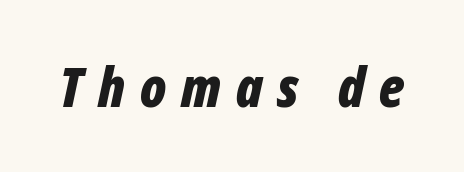
Q: Is the text bold? A: Yes.
Q: Is the text italic (slanted)? A: Yes, it leans right by about 12 degrees.
Q: Is the text underlined? A: No.
Q: Is the spacing between letters normal or unusually wide? A: Unusually wide.
Q: Width (condensed, normal, or wide)? A: Condensed.
Q: Stroke contrast? A: Low.
Q: x-height? A: Medium.
Q: Monospaced? A: No.
